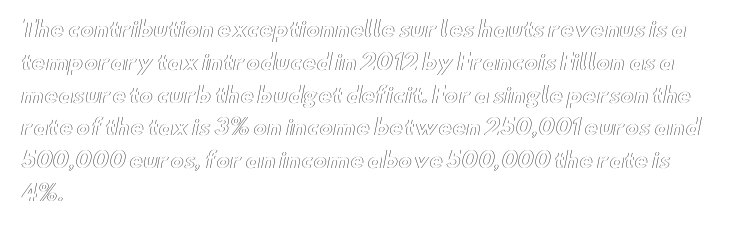
The image shows 21 px text type; set left-aligned, normal line spacing (1.56x), normal letter spacing, not underlined.
